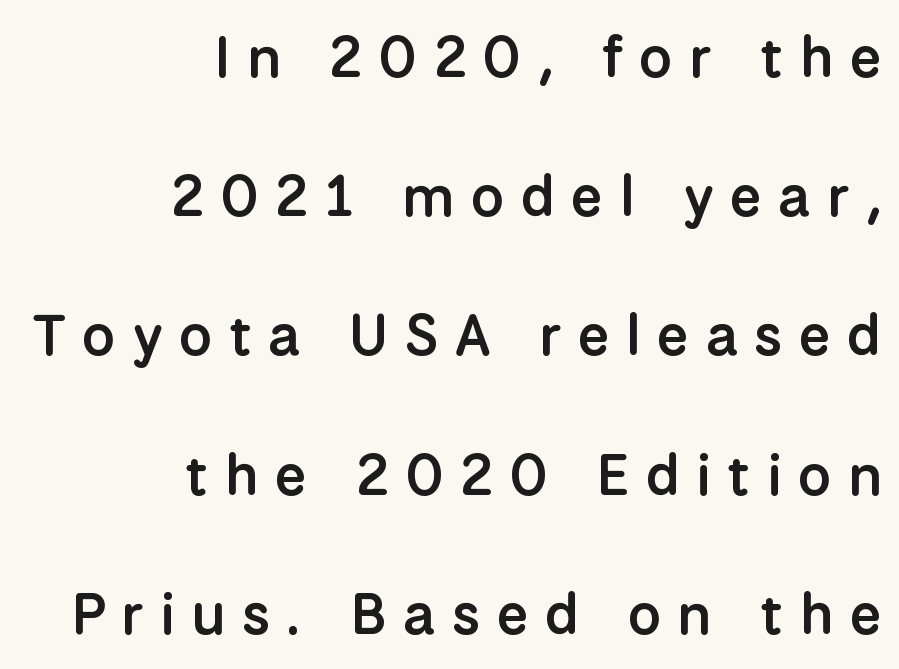
Has an underline been added? It has not. Nothing sits at the stroke ends, so this counts as sans-serif. A typesetter would call this heavily tracked-out type. The sample has been set in demibold, a notch under bold. A typesetter would call this leading open, well beyond the default.
